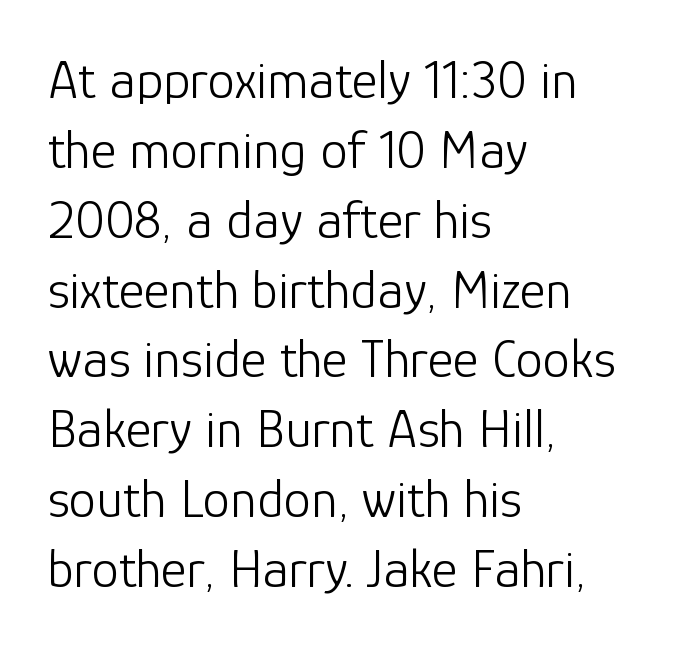
{"serif": "no", "italic": "no", "bold": "no", "weight": "light", "width": "normal", "stroke_contrast": "low", "x_height": "medium", "monospaced": "no", "underline": "no", "align": "left", "line_spacing": "normal", "line_spacing_ratio": 1.27, "letter_spacing": "normal", "letter_spacing_em": 0.0, "glyph_px": 55}
